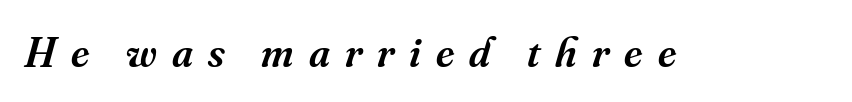
Q: Is the text bold? A: Semi-bold.
Q: Is the text italic (slanted)? A: Yes, it leans right by about 16 degrees.
Q: Is the typeface a serif or a sans-serif typeface? A: Serif.
Q: Is the text underlined? A: No.
Q: Is the spacing between letters normal or unusually wide? A: Unusually wide.
Q: Width (condensed, normal, or wide)? A: Normal.
Q: Stroke contrast? A: Medium.
Q: x-height? A: Small.
Q: Monospaced? A: No.
